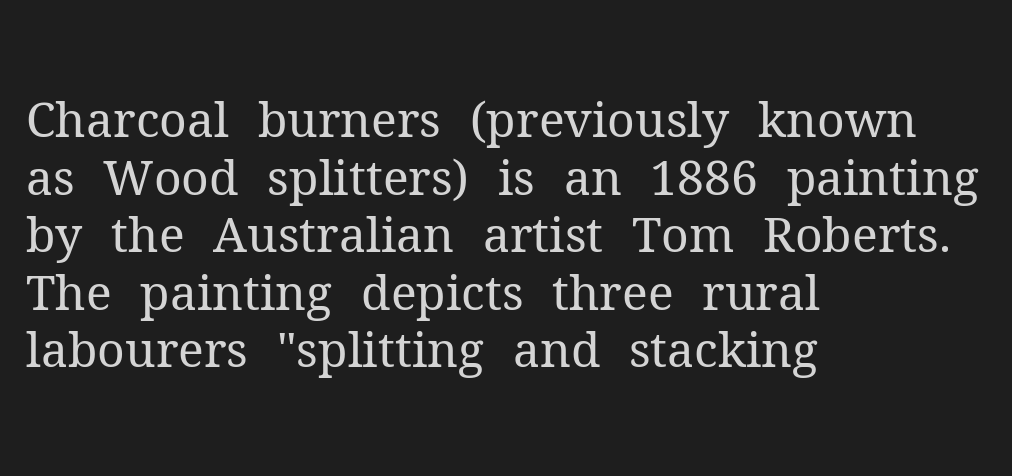
Q: Is the text bold? A: No.
Q: Is the text italic (slanted)? A: No, it is upright.
Q: Is the typeface a serif or a sans-serif typeface? A: Serif.
Q: Is the text underlined? A: No.
Q: How is the paragraph aligned? A: Left-aligned.
Q: Is the spacing between letters normal or unusually wide? A: Normal.
Q: Width (condensed, normal, or wide)? A: Normal.
Q: Stroke contrast? A: Medium.
Q: x-height? A: Medium.
Q: Monospaced? A: No.
